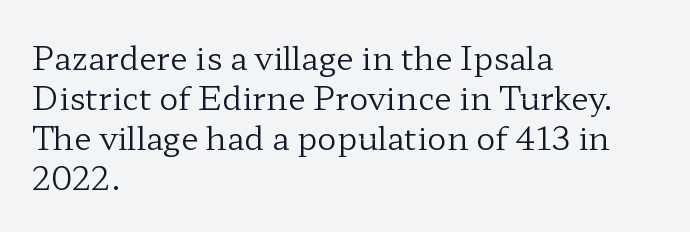
Q: Is the text bold? A: No.
Q: Is the text italic (slanted)? A: No, it is upright.
Q: Is the typeface a serif or a sans-serif typeface? A: Serif.
Q: Is the text underlined? A: No.
Q: How is the paragraph aligned? A: Left-aligned.
Q: Is the spacing between letters normal or unusually wide? A: Normal.
Q: Is the spacing between lines tight, normal or loose? A: Normal.
Q: Width (condensed, normal, or wide)? A: Wide.
Q: Stroke contrast? A: Low.
Q: x-height? A: Medium.
Q: Monospaced? A: No.
